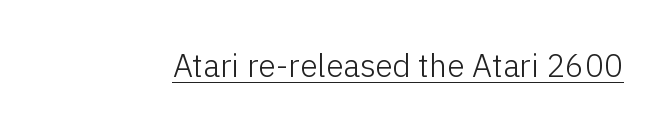
The image shows 32 px light sans-serif type, upright; set normal letter spacing, underlined; low stroke contrast and a medium x-height.
